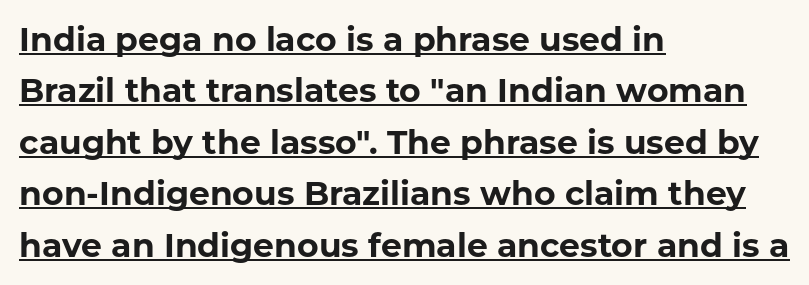
Style check: upright. Chunky letters — that's bold for sure. Quick note: interline space is typical. Each word holds together tightly as a unit, with standard inter-letter gaps.
